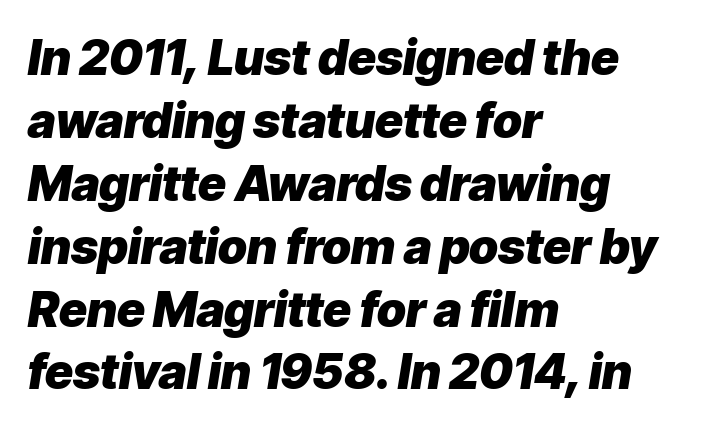
The image shows 48 px heavy type, italic (leaning right); set left-aligned, normal line spacing (1.31x), normal letter spacing, not underlined; low stroke contrast and a medium x-height.
